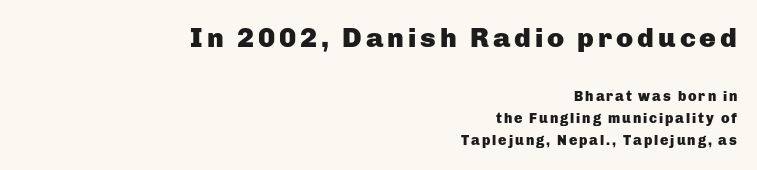
Q: Is the text bold? A: Yes.
Q: Is the text italic (slanted)? A: No, it is upright.
Q: Is the typeface a serif or a sans-serif typeface? A: Sans-serif.
Q: Is the text underlined? A: No.
Q: How is the paragraph aligned? A: Right-aligned.
Q: Is the spacing between lines tight, normal or loose? A: Normal.
Q: Which block of text is set in a larger size, the first (top) or the second (bottom)? A: The first (top) one.
Q: Width (condensed, normal, or wide)? A: Normal.
Q: Stroke contrast? A: Low.
Q: x-height? A: Medium.
Q: Monospaced? A: No.
